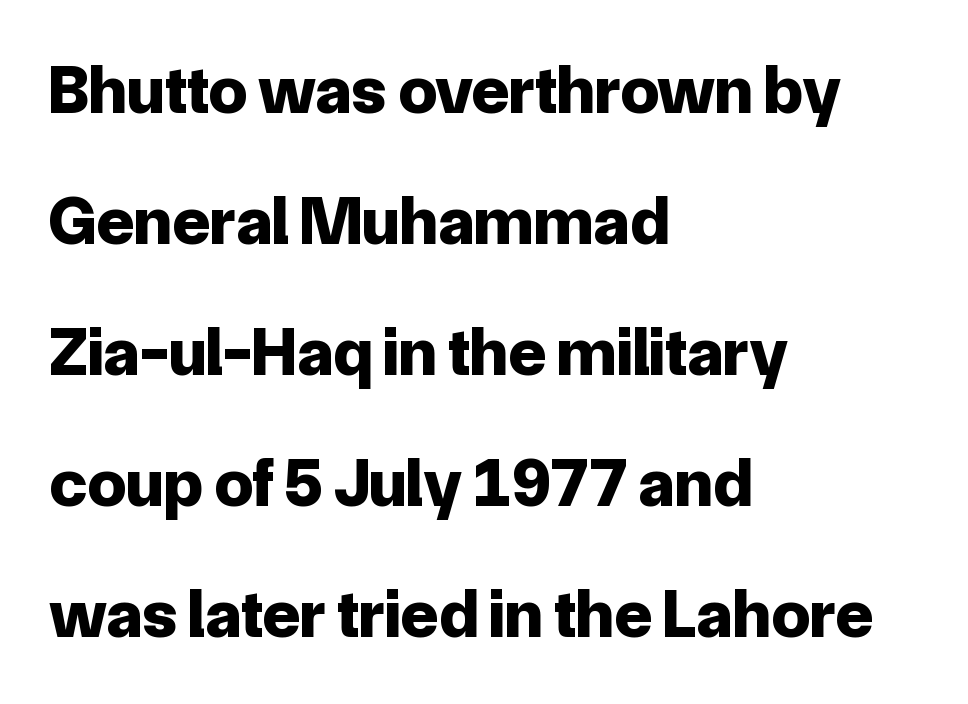
The image shows 69 px bold sans-serif type, upright; set left-aligned, loose line spacing (1.9x), normal letter spacing, not underlined; low stroke contrast and a medium x-height.
